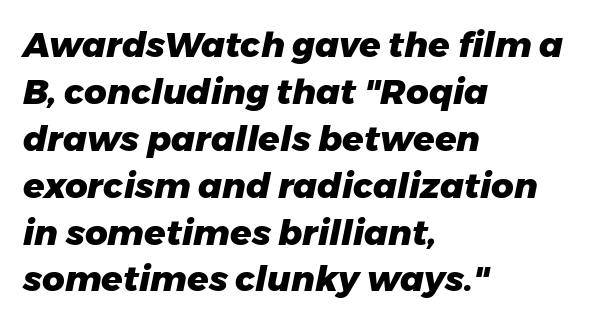
{"italic": "yes", "lean": "right", "slant_degrees": 11, "bold": "yes", "weight": "heavy", "width": "normal", "stroke_contrast": "low", "x_height": "medium", "monospaced": "no", "underline": "no", "align": "left", "line_spacing": "normal", "line_spacing_ratio": 1.34, "letter_spacing": "normal", "letter_spacing_em": 0.0, "glyph_px": 35}
